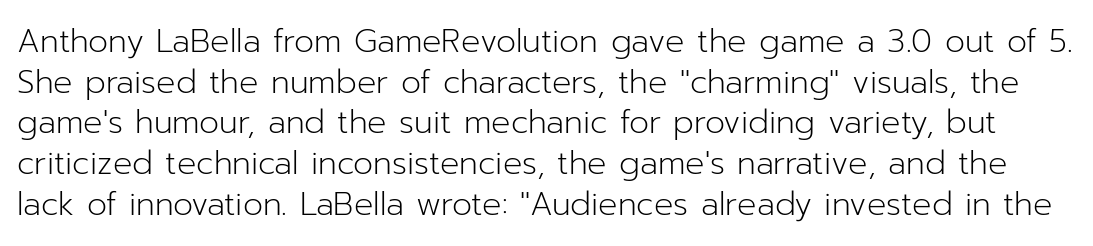
The image shows 32 px light sans-serif type, upright; set normal line spacing (1.27x), normal letter spacing, not underlined; low stroke contrast and a medium x-height.
